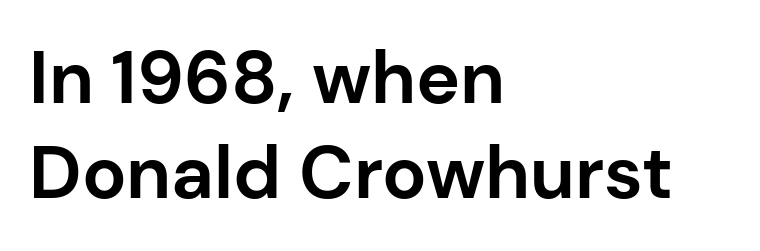
The characters display no serif detailing; their extremities are plain. Letters rest on an invisible, unmarked baseline. Reading down the block, your eye returns to a fixed left position each line. Students, this is bold: see how much ink each stroke carries. Italic: no, the glyphs are upright roman. The block of text has a typical density, with ordinary space between rows.
